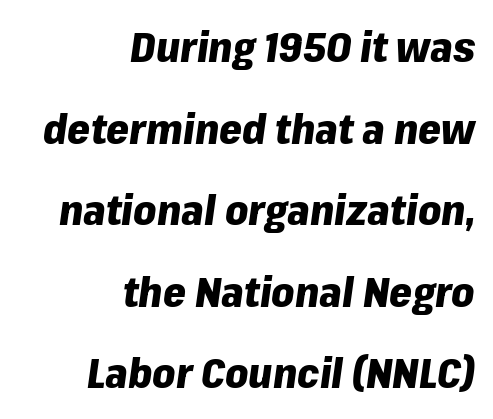
Descenders hang freely into open space. The face used here is rendered with its standard letterfit. Notice the wide empty band between every row — that's loose leading. The axis of the letterforms is tilted away from vertical. A student would call this right alignment; a typographer would say flush right, rag left. Proportional: the letters do not fall into vertical columns.
